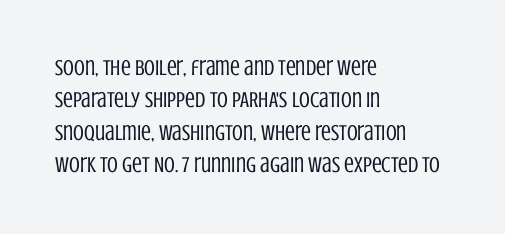
Does extra space separate the letters? No, they use regular spacing. Compared with a typical body face, this is equally light or lighter still. Casual observation: everything's shoved over to the left. This sample keeps an unexceptional amount of space between lines.
